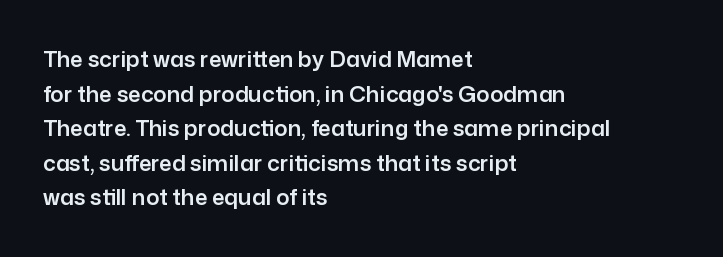
Q: Is the text italic (slanted)? A: No, it is upright.
Q: Is the text underlined? A: No.
Q: How is the paragraph aligned? A: Left-aligned.
Q: Is the spacing between letters normal or unusually wide? A: Normal.
Q: Is the spacing between lines tight, normal or loose? A: Normal.
